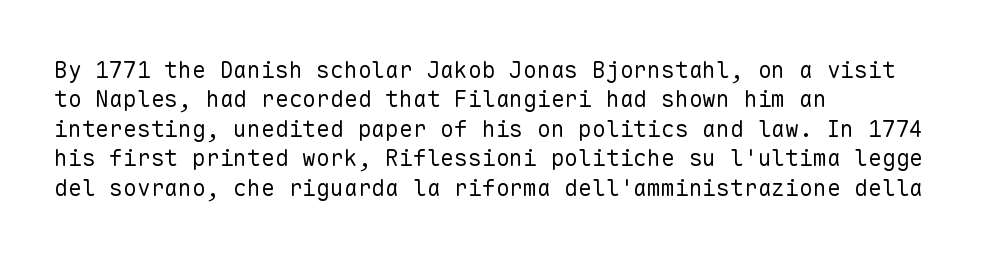
Q: Is the text bold? A: No.
Q: Is the text italic (slanted)? A: No, it is upright.
Q: Is the text underlined? A: No.
Q: How is the paragraph aligned? A: Left-aligned.
Q: Is the spacing between letters normal or unusually wide? A: Normal.
Q: Is the spacing between lines tight, normal or loose? A: Normal.
